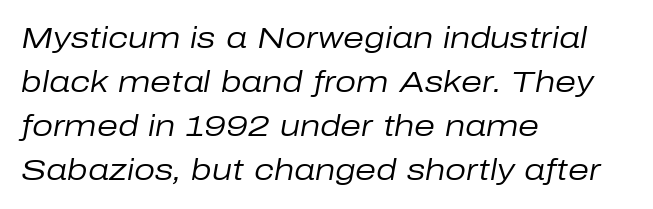
Q: Is the text bold? A: No.
Q: Is the text italic (slanted)? A: Yes, it leans right by about 10 degrees.
Q: Is the text underlined? A: No.
Q: How is the paragraph aligned? A: Left-aligned.
Q: Is the spacing between letters normal or unusually wide? A: Normal.
Q: Is the spacing between lines tight, normal or loose? A: Normal.
Q: Width (condensed, normal, or wide)? A: Normal.
Q: Stroke contrast? A: Low.
Q: x-height? A: Medium.
Q: Monospaced? A: No.
